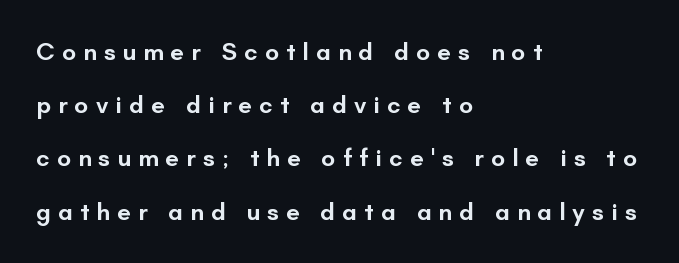
Does the weight exceed regular? Yes, but only to semibold. Vertical spacing — loose. Look at the tracking — it's clearly loosened, letters drifting apart. The typography opts for an upright posture over an oblique one. Typeset ragged right — the left edge is the straight one. Underline: absent.
